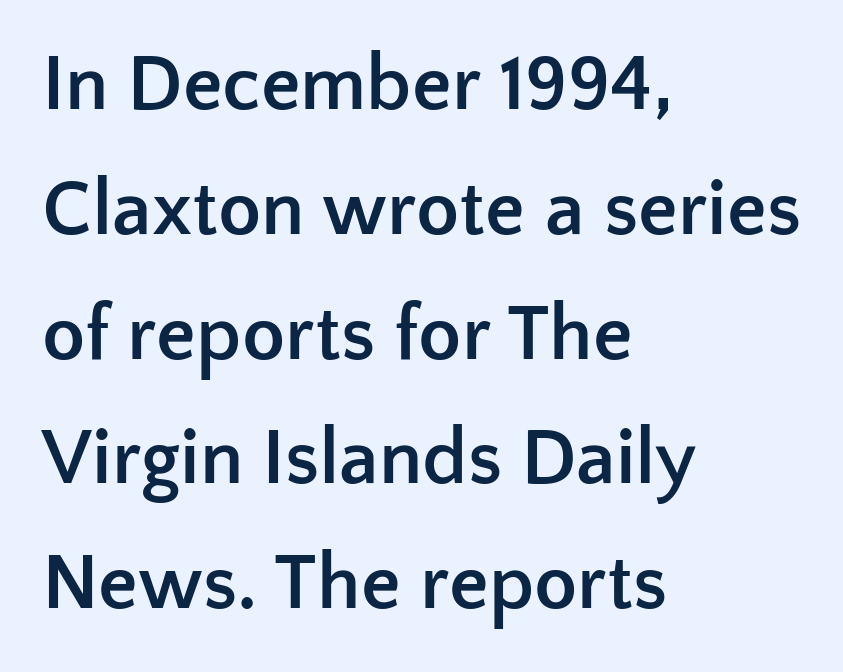
Q: Is the text bold? A: Yes.
Q: Is the text italic (slanted)? A: No, it is upright.
Q: Is the typeface a serif or a sans-serif typeface? A: Sans-serif.
Q: Is the text underlined? A: No.
Q: How is the paragraph aligned? A: Left-aligned.
Q: Is the spacing between letters normal or unusually wide? A: Normal.
Q: Is the spacing between lines tight, normal or loose? A: Normal.
Q: Width (condensed, normal, or wide)? A: Normal.
Q: Stroke contrast? A: Low.
Q: x-height? A: Medium.
Q: Monospaced? A: No.
